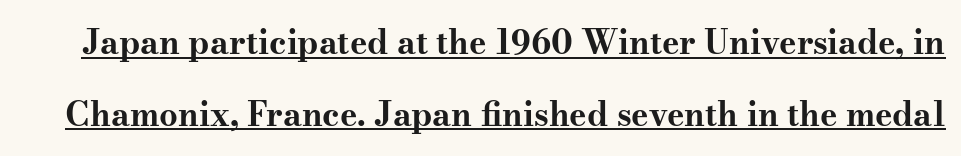
{"serif": "yes", "italic": "no", "bold": "yes", "weight": "bold", "width": "wide", "stroke_contrast": "medium", "x_height": "small", "monospaced": "no", "underline": "yes", "line_spacing": "loose", "line_spacing_ratio": 2.17, "letter_spacing": "normal", "letter_spacing_em": 0.0, "glyph_px": 33}
